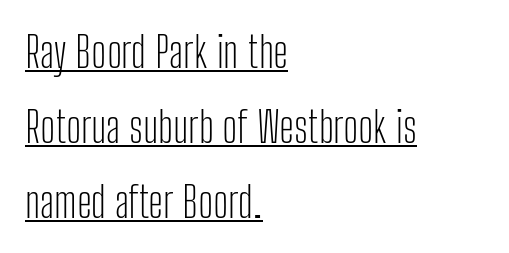
Q: Is the text bold? A: No.
Q: Is the text italic (slanted)? A: No, it is upright.
Q: Is the typeface a serif or a sans-serif typeface? A: Sans-serif.
Q: Is the text underlined? A: Yes.
Q: How is the paragraph aligned? A: Left-aligned.
Q: Is the spacing between letters normal or unusually wide? A: Normal.
Q: Width (condensed, normal, or wide)? A: Condensed.
Q: Stroke contrast? A: Low.
Q: x-height? A: Medium.
Q: Monospaced? A: No.
